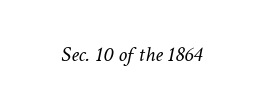
The image shows 22 px text type, italic (leaning right); set centered, normal letter spacing, not underlined.
